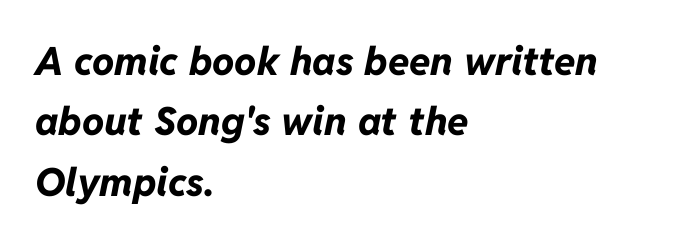
The image shows 39 px bold type, italic (leaning right); set left-aligned, normal line spacing (1.55x), normal letter spacing, not underlined; low stroke contrast and a medium x-height.
